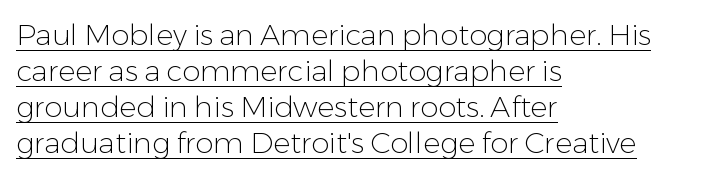
The image shows 29 px light sans-serif type, upright; set left-aligned, line spacing 1.24x, normal letter spacing, underlined; low stroke contrast and a medium x-height.
